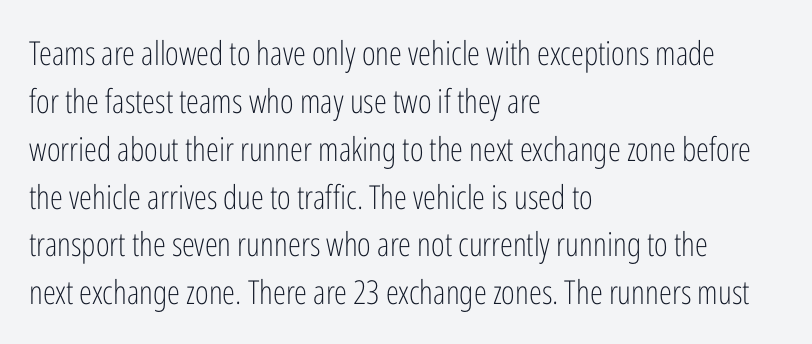
The designer went with a sans here, leaving each stem footless. Is the letter spacing exaggerated? No — it looks like the ordinary default. One-word summary of the alignment: left. On a weight scale, this lands at 450 or below. Does the lettering tilt? It doesn't — this is upright.
